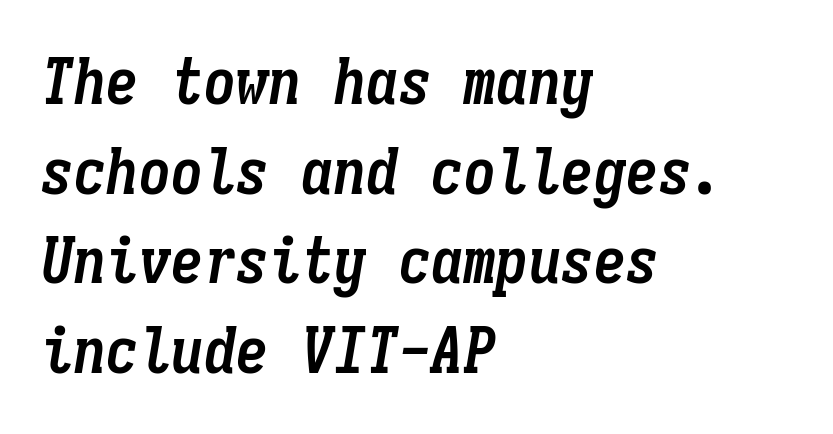
{"italic": "yes", "lean": "right", "slant_degrees": 9, "bold": "yes", "weight": "semibold", "width": "condensed", "stroke_contrast": "low", "x_height": "medium", "monospaced": "yes", "underline": "no", "align": "left", "line_spacing": "normal", "line_spacing_ratio": 1.38, "letter_spacing": "normal", "letter_spacing_em": 0.0, "glyph_px": 65}
